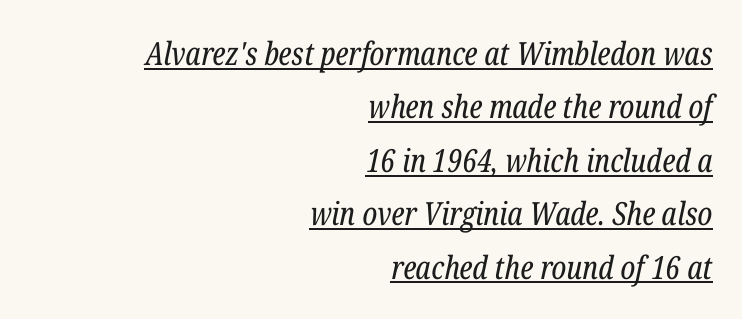
Q: Is the text bold? A: No.
Q: Is the text italic (slanted)? A: Yes, it leans right by about 12 degrees.
Q: Is the typeface a serif or a sans-serif typeface? A: Serif.
Q: Is the text underlined? A: Yes.
Q: How is the paragraph aligned? A: Right-aligned.
Q: Is the spacing between letters normal or unusually wide? A: Normal.
Q: Is the spacing between lines tight, normal or loose? A: Normal.
Q: Width (condensed, normal, or wide)? A: Condensed.
Q: Stroke contrast? A: Low.
Q: x-height? A: Medium.
Q: Monospaced? A: No.
